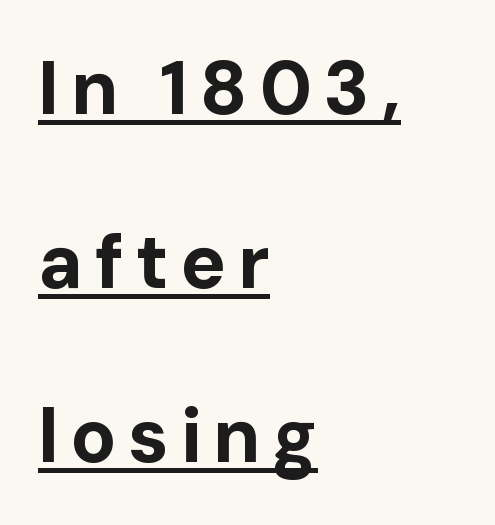
Q: Is the text bold? A: Yes.
Q: Is the text italic (slanted)? A: No, it is upright.
Q: Is the typeface a serif or a sans-serif typeface? A: Sans-serif.
Q: Is the text underlined? A: Yes.
Q: How is the paragraph aligned? A: Left-aligned.
Q: Is the spacing between lines tight, normal or loose? A: Loose.
Q: Width (condensed, normal, or wide)? A: Normal.
Q: Stroke contrast? A: Low.
Q: x-height? A: Medium.
Q: Monospaced? A: No.
